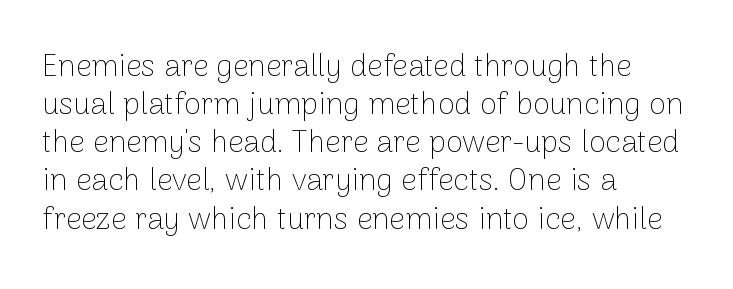
Descenders hang freely into open space. The text was rendered using a sans face with plain stroke endings. Is this a fixed-width face? No — the glyphs have proportional, varying widths. The rendering anchors every line to the left-hand side. This sample uses an upright cut, with every glyph sitting square on the baseline. No letter is thick-stroked: the sample isn't bold.
